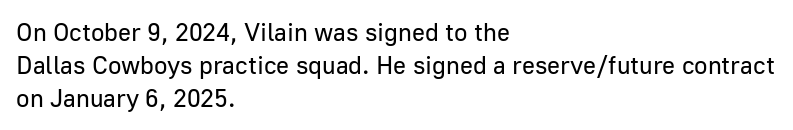
{"italic": "no", "bold": "no", "underline": "no", "align": "left", "line_spacing": "normal", "line_spacing_ratio": 1.33, "letter_spacing": "normal", "letter_spacing_em": 0.0, "glyph_px": 25}
